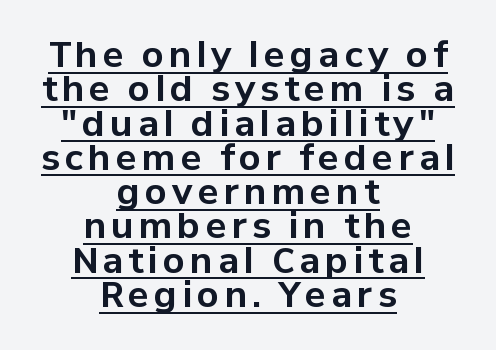
Q: Is the text bold? A: Yes.
Q: Is the text italic (slanted)? A: No, it is upright.
Q: Is the typeface a serif or a sans-serif typeface? A: Sans-serif.
Q: Is the text underlined? A: Yes.
Q: How is the paragraph aligned? A: Centered.
Q: Is the spacing between lines tight, normal or loose? A: Tight.
Q: Width (condensed, normal, or wide)? A: Normal.
Q: Stroke contrast? A: Low.
Q: x-height? A: Medium.
Q: Monospaced? A: No.
